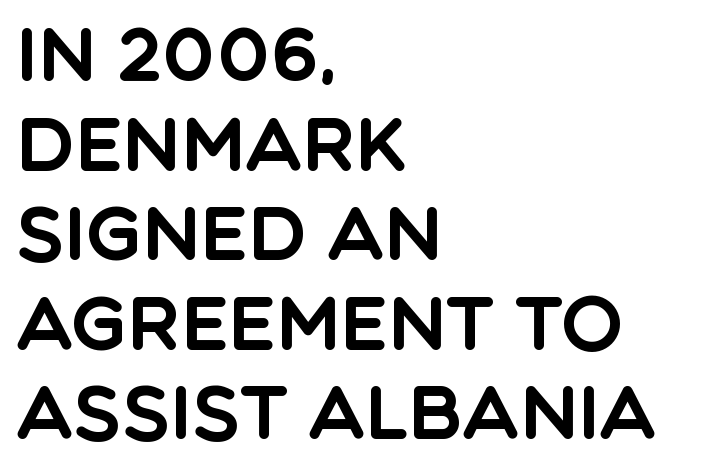
{"serif": "no", "italic": "no", "width": "normal", "x_height": "large", "monospaced": "no", "underline": "no", "align": "left", "line_spacing_ratio": 1.21, "letter_spacing": "normal", "letter_spacing_em": 0.0, "glyph_px": 74}
